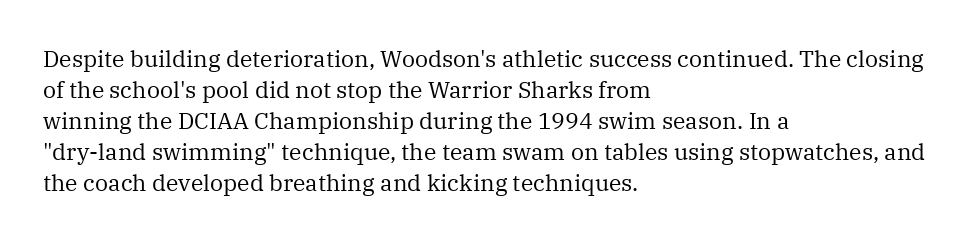
Q: Is the text bold? A: No.
Q: Is the text italic (slanted)? A: No, it is upright.
Q: Is the text underlined? A: No.
Q: How is the paragraph aligned? A: Left-aligned.
Q: Is the spacing between letters normal or unusually wide? A: Normal.
Q: Is the spacing between lines tight, normal or loose? A: Normal.
